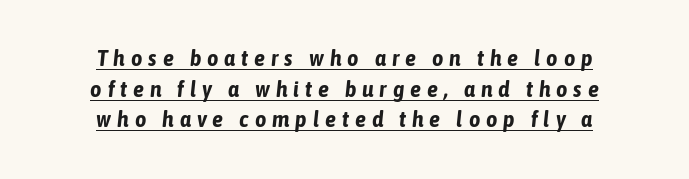
The image shows 22 px bold type, italic (leaning right); set centered, normal line spacing (1.39x), unusually wide letter spacing (+0.27 em), underlined.
